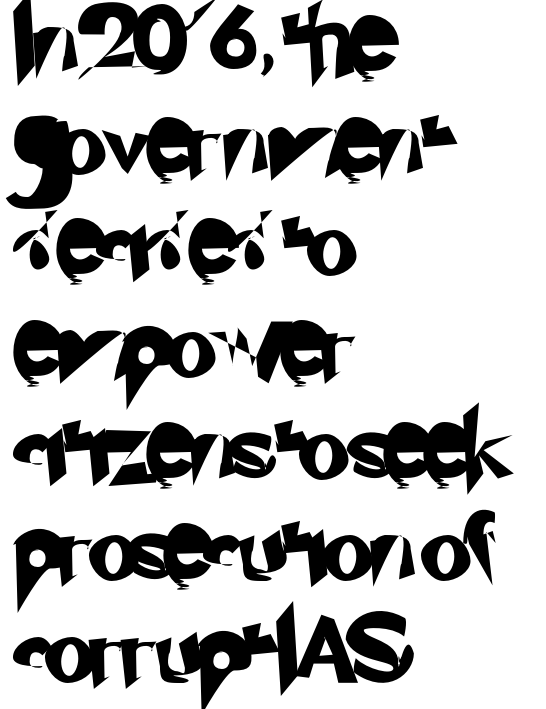
Here the designer chose a conventional face with non-uniform glyph widths. Reading down the column, the eye jumps a familiar distance to each next line. Does the type have serifs? No, each stem ends abruptly. Short and long lines alike share a common starting point at left. Default kerning and tracking; the words read as compact shapes. This rendering features lettering with no underline.
